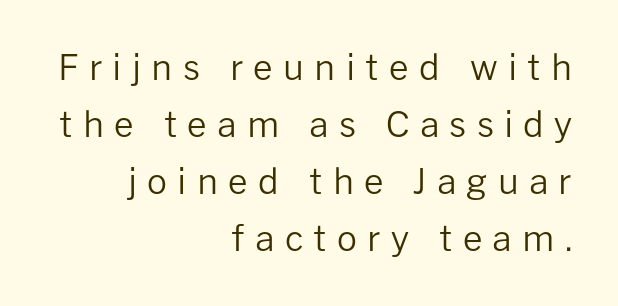
Tracking value appears strongly positive — letters spread wide. Nope, not italic — everything's standing straight. The letterforms sit at book weight or below. This sample keeps an unexceptional amount of space between lines.
